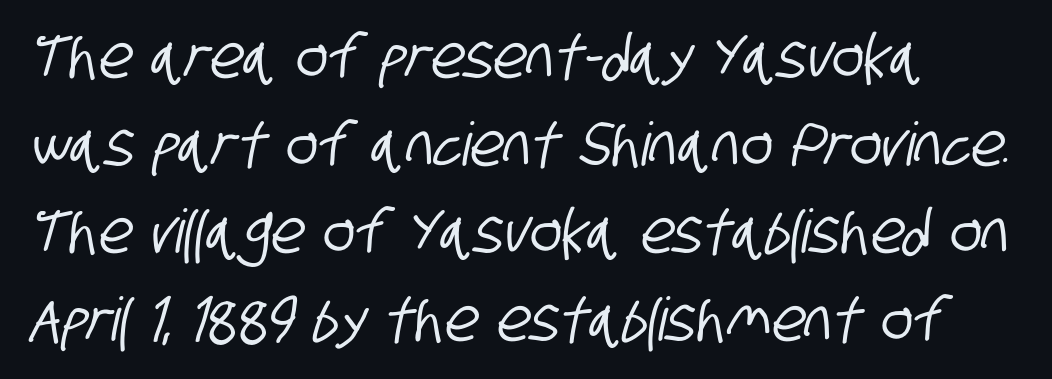
A sans-serif font was chosen for this passage. Normally led — the rows are evenly, conventionally spaced. Spacing verdict: proportional, widths tailored to each character. Caption: multi-line text, flush left, ragged right. Descender tails drop into unmarked territory.
